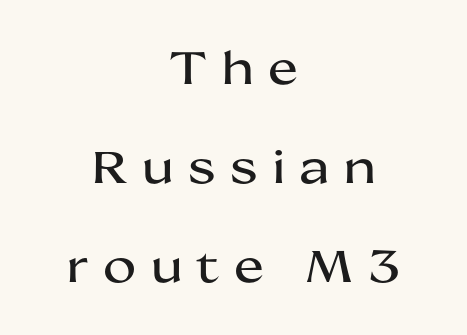
Q: Is the text italic (slanted)? A: No, it is upright.
Q: Is the text underlined? A: No.
Q: How is the paragraph aligned? A: Centered.
Q: Is the spacing between letters normal or unusually wide? A: Unusually wide.
Q: Is the spacing between lines tight, normal or loose? A: Loose.
Q: Width (condensed, normal, or wide)? A: Wide.
Q: Stroke contrast? A: Medium.
Q: x-height? A: Medium.
Q: Monospaced? A: No.
